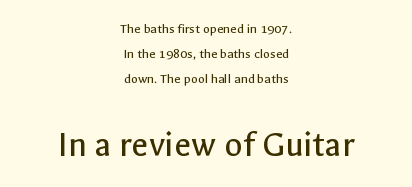
Underlining? Definitely not there. Casual observation: everything's sitting right in the middle. The weight tops out at a normal text grade. A typesetter would call this proportional, since set widths differ per character. The letters stand upright; this is a roman face. These lines keep a tight, regular rhythm from letter to letter.
